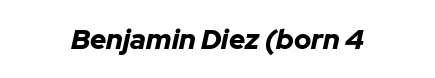
Q: Is the text bold? A: Yes.
Q: Is the text italic (slanted)? A: Yes, it leans right by about 12 degrees.
Q: Is the text underlined? A: No.
Q: How is the paragraph aligned? A: Centered.
Q: Is the spacing between letters normal or unusually wide? A: Normal.
Q: Width (condensed, normal, or wide)? A: Normal.
Q: Stroke contrast? A: Low.
Q: x-height? A: Medium.
Q: Monospaced? A: No.
